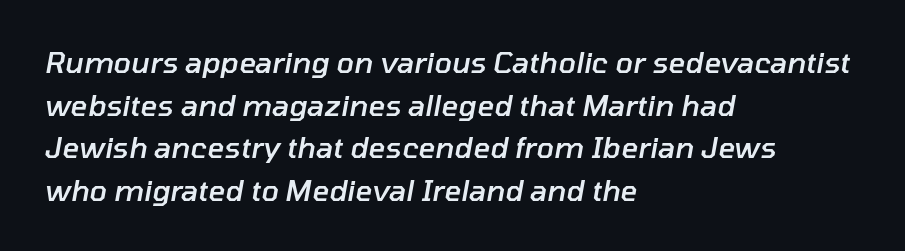
{"italic": "yes", "lean": "right", "slant_degrees": 10, "bold": "semi", "weight": "semibold", "width": "normal", "stroke_contrast": "low", "x_height": "medium", "monospaced": "no", "underline": "no", "align": "left", "line_spacing": "normal", "line_spacing_ratio": 1.47, "letter_spacing": "normal", "letter_spacing_em": 0.0, "glyph_px": 29}
